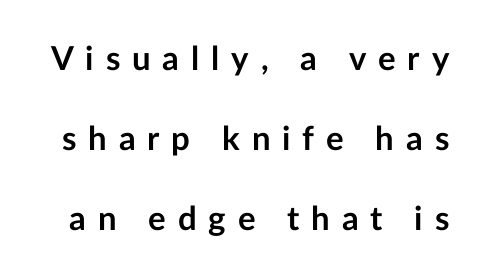
Q: Is the text bold? A: Yes.
Q: Is the text italic (slanted)? A: No, it is upright.
Q: Is the typeface a serif or a sans-serif typeface? A: Sans-serif.
Q: Is the text underlined? A: No.
Q: Is the spacing between letters normal or unusually wide? A: Unusually wide.
Q: Is the spacing between lines tight, normal or loose? A: Loose.
Q: Width (condensed, normal, or wide)? A: Normal.
Q: Stroke contrast? A: Low.
Q: x-height? A: Medium.
Q: Monospaced? A: No.
